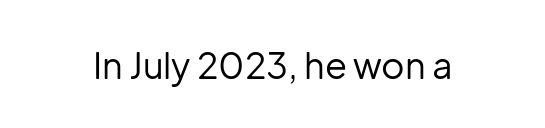
Q: Is the text bold? A: No.
Q: Is the text italic (slanted)? A: No, it is upright.
Q: Is the typeface a serif or a sans-serif typeface? A: Sans-serif.
Q: Is the text underlined? A: No.
Q: Is the spacing between letters normal or unusually wide? A: Normal.
Q: Width (condensed, normal, or wide)? A: Normal.
Q: Stroke contrast? A: Low.
Q: x-height? A: Medium.
Q: Monospaced? A: No.
